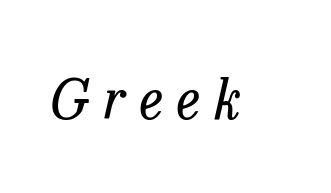
Q: Is the text bold? A: No.
Q: Is the text italic (slanted)? A: Yes, it leans right by about 13 degrees.
Q: Is the typeface a serif or a sans-serif typeface? A: Serif.
Q: Is the text underlined? A: No.
Q: Is the spacing between letters normal or unusually wide? A: Unusually wide.
Q: Width (condensed, normal, or wide)? A: Normal.
Q: Stroke contrast? A: Low.
Q: x-height? A: Medium.
Q: Monospaced? A: No.
